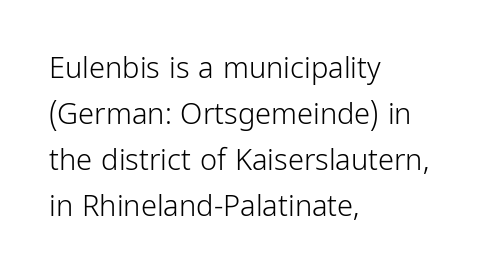
The image shows 29 px light, condensed sans-serif type, upright; set left-aligned, normal line spacing (1.59x), normal letter spacing, not underlined; low stroke contrast and a medium x-height.
